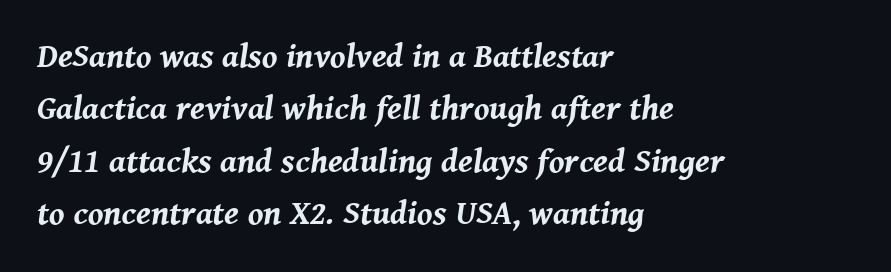
{"italic": "yes", "lean": "right", "slant_degrees": 8, "bold": "yes", "weight": "bold", "width": "normal", "stroke_contrast": "medium", "x_height": "medium", "monospaced": "no", "underline": "no", "align": "left", "line_spacing": "normal", "line_spacing_ratio": 1.54, "letter_spacing": "normal", "letter_spacing_em": 0.0, "glyph_px": 34}
